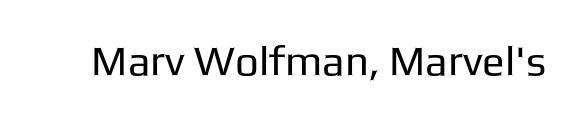
{"serif": "no", "italic": "no", "bold": "no", "weight": "regular", "width": "normal", "stroke_contrast": "low", "x_height": "medium", "monospaced": "no", "underline": "no", "letter_spacing": "normal", "letter_spacing_em": 0.0, "glyph_px": 42}
